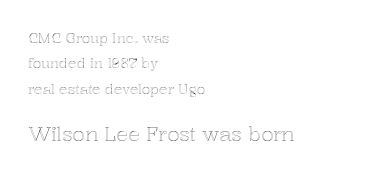
{"italic": "no", "underline": "no", "align": "left", "line_spacing_ratio": 1.82, "letter_spacing": "normal", "letter_spacing_em": 0.0, "larger_block": "second", "size_ratio": 1.43, "glyph_px": 20}
